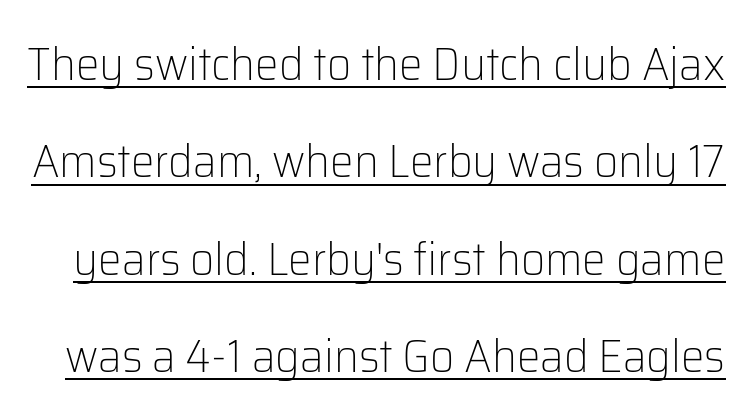
Is the stroke heavy? The answer is a plain regular-or-lighter. In designer terms, the underline attribute is active on this setting. Nope, no serifs anywhere on these letters. Whoever set this chose breathing room over compactness in the vertical rhythm.
